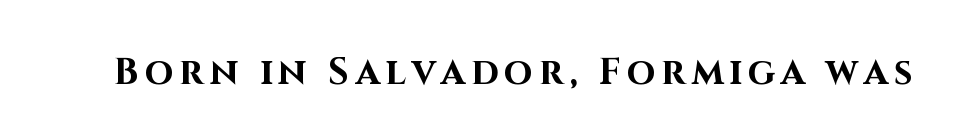
The image shows 37 px bold sans-serif type, upright; set not underlined; high stroke contrast and a large x-height.
